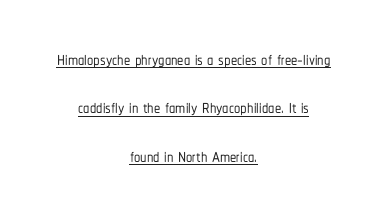
{"italic": "no", "underline": "yes", "align": "center", "line_spacing": "loose", "line_spacing_ratio": 1.94, "letter_spacing": "normal", "letter_spacing_em": 0.0, "glyph_px": 25}
